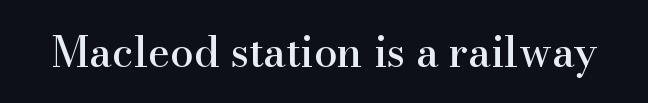
Q: Is the text italic (slanted)? A: No, it is upright.
Q: Is the typeface a serif or a sans-serif typeface? A: Serif.
Q: Is the text underlined? A: No.
Q: Is the spacing between letters normal or unusually wide? A: Normal.
Q: Width (condensed, normal, or wide)? A: Normal.
Q: Stroke contrast? A: High.
Q: x-height? A: Small.
Q: Monospaced? A: No.
